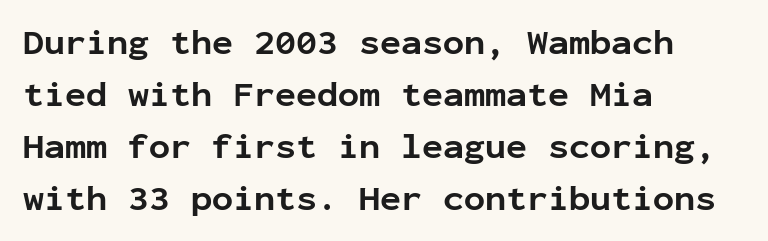
Q: Is the text bold? A: Yes.
Q: Is the text italic (slanted)? A: No, it is upright.
Q: Is the typeface a serif or a sans-serif typeface? A: Sans-serif.
Q: Is the text underlined? A: No.
Q: How is the paragraph aligned? A: Left-aligned.
Q: Is the spacing between letters normal or unusually wide? A: Normal.
Q: Is the spacing between lines tight, normal or loose? A: Normal.
Q: Width (condensed, normal, or wide)? A: Normal.
Q: Stroke contrast? A: Low.
Q: x-height? A: Medium.
Q: Monospaced? A: Yes.
